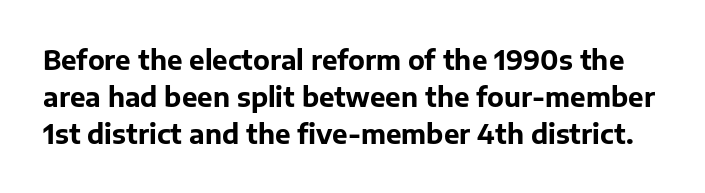
The image shows 26 px bold type, upright; set normal line spacing (1.42x), normal letter spacing, not underlined.
